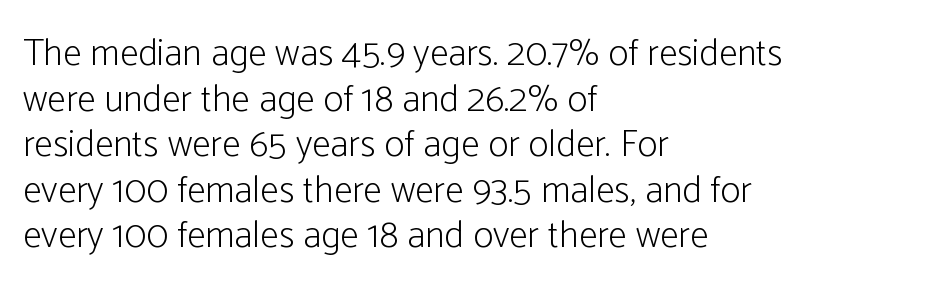
{"serif": "no", "italic": "no", "bold": "no", "weight": "light", "width": "condensed", "stroke_contrast": "low", "x_height": "medium", "monospaced": "no", "underline": "no", "align": "left", "line_spacing_ratio": 1.2, "letter_spacing": "normal", "letter_spacing_em": 0.0, "glyph_px": 38}
